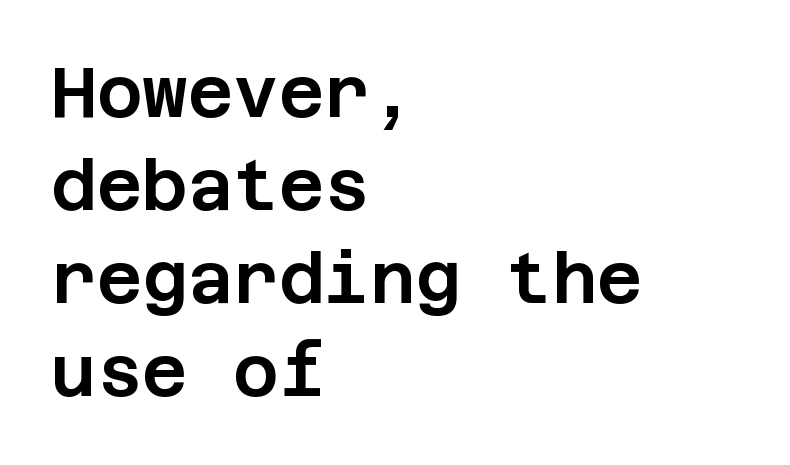
The image shows 70 px sans-serif type, upright; set left-aligned, normal line spacing (1.33x), normal letter spacing, not underlined; low stroke contrast and a large x-height.
